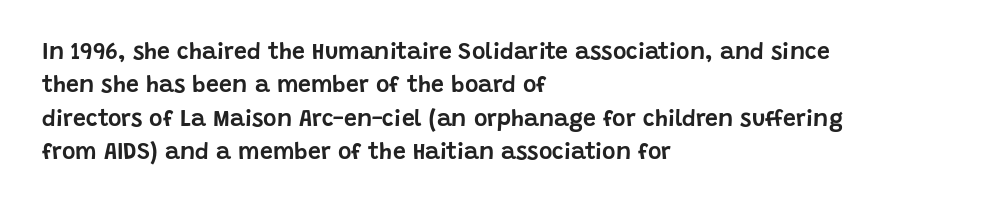
The rendering uses a moderate line-height, typical for paragraphs. These lines were composed using upright roman letters. The gaps between neighbouring characters are ordinary and unremarkable. Has an underline been added? It has not. Line starts are locked; line ends wander.
